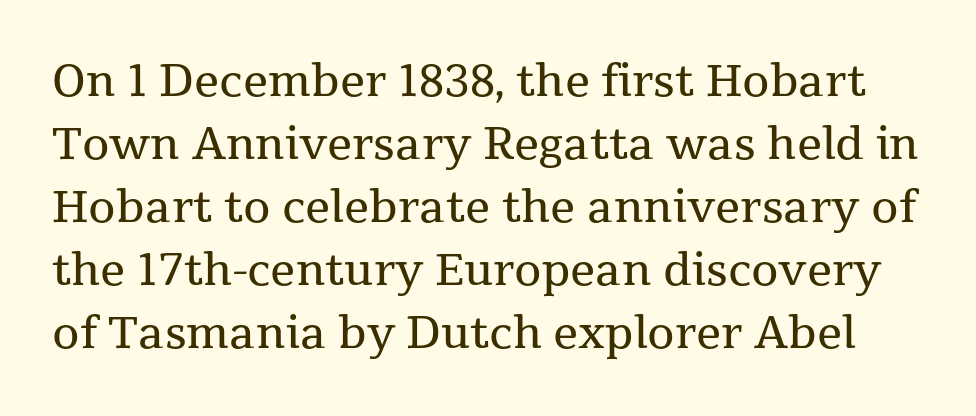
Posture: upright roman. Type style note: has serifs. Heft: none added — not bold. A typesetter would call this proportional, since set widths differ per character.
